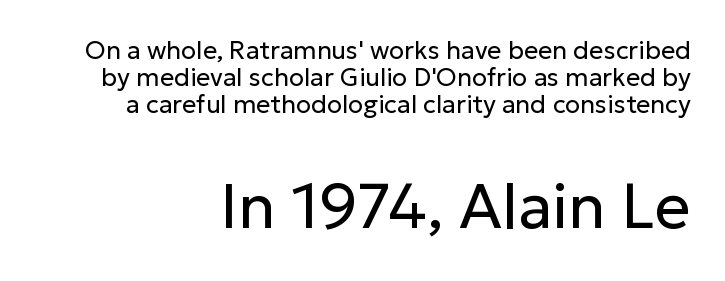
{"serif": "no", "italic": "no", "bold": "no", "weight": "regular", "width": "normal", "stroke_contrast": "low", "x_height": "medium", "monospaced": "no", "underline": "no", "line_spacing": "tight", "line_spacing_ratio": 1.09, "letter_spacing": "normal", "letter_spacing_em": 0.0, "larger_block": "second", "size_ratio": 2.52, "glyph_px": 63}
